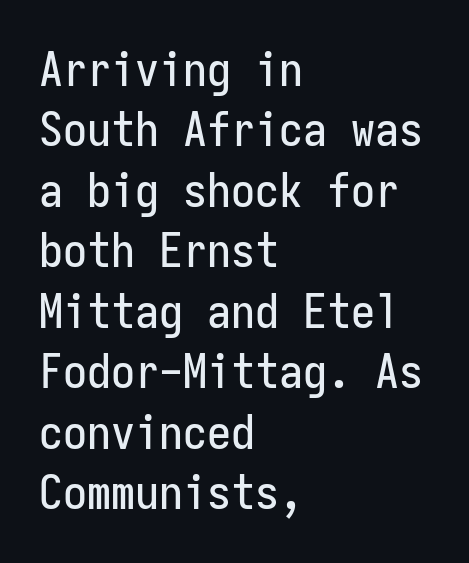
To sum up the face: it is a sans, with no serifs. Short note: letters normally spaced. Typeset ragged right — the left edge is the straight one. Think of a typewriter: that constant character pitch is what you see here. Rendered with straight, roman letterforms. In terms of leading, this rendering sits right in the middle.
